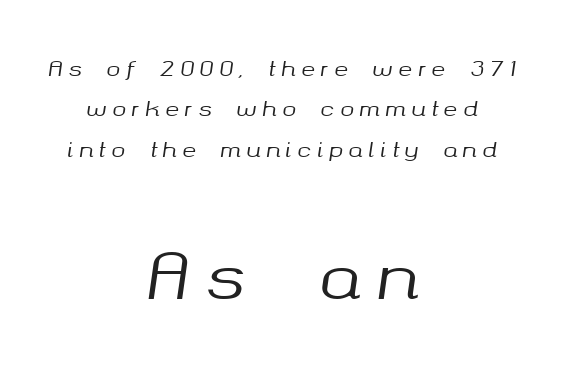
The foot of each line stays bare and open. A typesetter would call this heavily tracked-out type. Visually the block forms a symmetrical silhouette, jagged on both flanks. The space between consecutive lines is lavish. The face used here has a pronounced slope to its letters. The rendering uses natural spacing where letterforms have individual widths.
